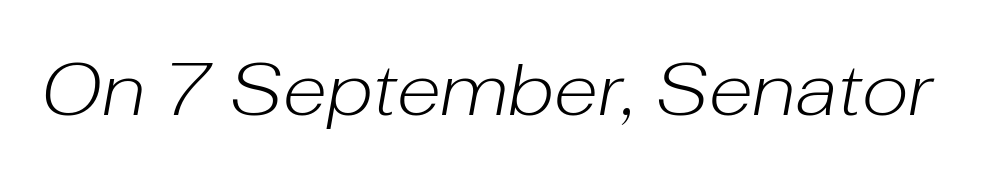
{"italic": "yes", "lean": "right", "slant_degrees": 10, "bold": "no", "weight": "light", "width": "normal", "stroke_contrast": "low", "x_height": "medium", "monospaced": "no", "underline": "no", "letter_spacing": "normal", "letter_spacing_em": 0.0, "glyph_px": 73}
